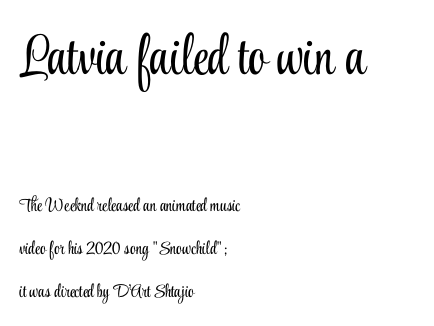
{"serif": "yes", "bold": "no", "weight": "light", "width": "condensed", "stroke_contrast": "low", "x_height": "small", "monospaced": "no", "underline": "no", "align": "left", "line_spacing": "loose", "line_spacing_ratio": 2.37, "letter_spacing": "normal", "letter_spacing_em": 0.0, "larger_block": "first", "size_ratio": 3.06, "glyph_px": 55}
